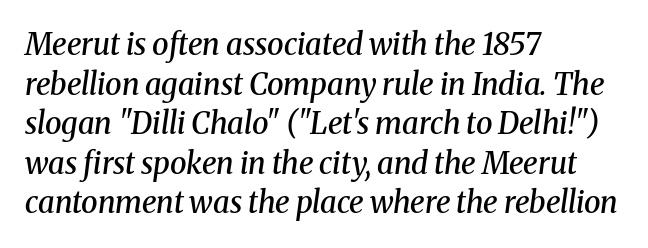
The image shows 30 px semibold serif type, italic (leaning right); set left-aligned, normal line spacing (1.32x), normal letter spacing, not underlined; medium stroke contrast and a medium x-height.
